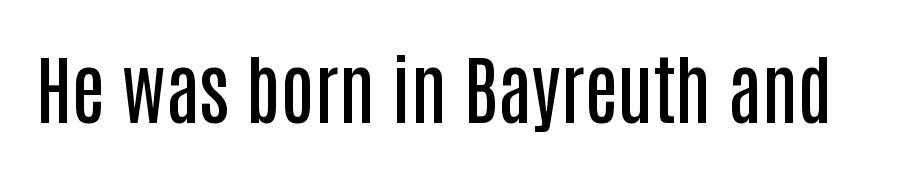
Do the letters lean? They stand straight. Think of a printed novel: that variable character pitch is what you see here. The passage shown is semibold, sitting just below true bold. I'd call this a sans setting — the letters go barefoot. Just letters on the line, the space beneath them empty.
